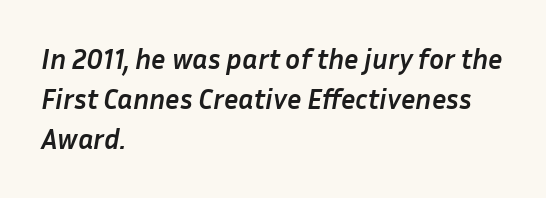
The image shows 28 px semibold type, italic (leaning right); set left-aligned, normal line spacing (1.43x), normal letter spacing, not underlined; low stroke contrast and a medium x-height.
